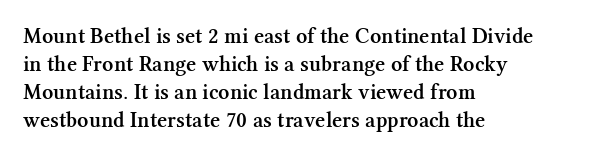
{"italic": "no", "bold": "semi", "underline": "no", "align": "left", "line_spacing": "normal", "line_spacing_ratio": 1.28, "letter_spacing": "normal", "letter_spacing_em": 0.0, "glyph_px": 22}
